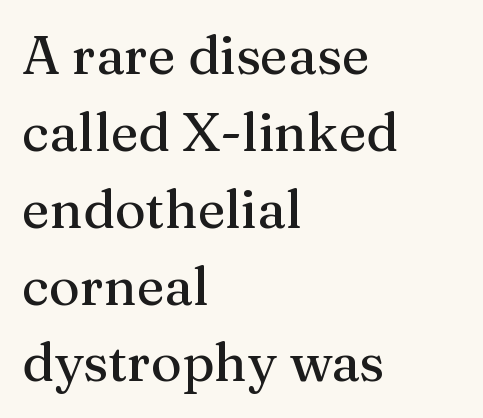
The image shows 53 px serif type, upright; set left-aligned, normal line spacing (1.45x), normal letter spacing, not underlined; medium stroke contrast and a medium x-height.
